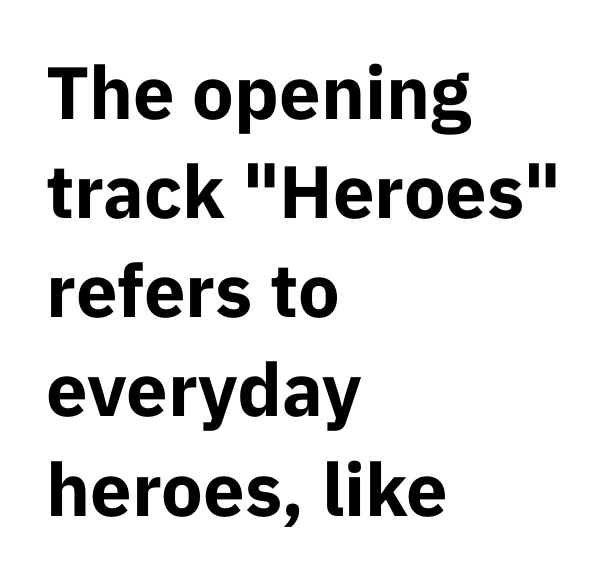
Q: Is the text bold? A: Yes.
Q: Is the text italic (slanted)? A: No, it is upright.
Q: Is the typeface a serif or a sans-serif typeface? A: Sans-serif.
Q: Is the text underlined? A: No.
Q: How is the paragraph aligned? A: Left-aligned.
Q: Is the spacing between letters normal or unusually wide? A: Normal.
Q: Is the spacing between lines tight, normal or loose? A: Normal.
Q: Width (condensed, normal, or wide)? A: Normal.
Q: Stroke contrast? A: Low.
Q: x-height? A: Medium.
Q: Monospaced? A: No.
